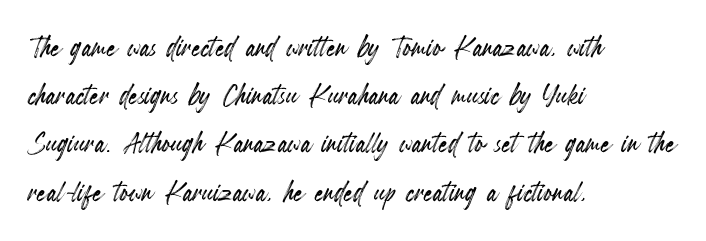
The image shows 36 px condensed type; set left-aligned, normal line spacing (1.34x), normal letter spacing, not underlined; a small x-height.
